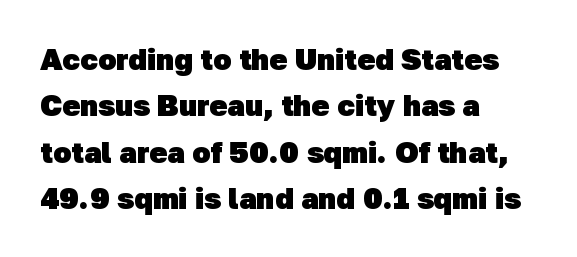
If you drew a ruler down the left edge, every line would touch it. No feet cap the strokes, marking this as sans-serif type. Weight check: bold — yes, fully. Lines of text with bare space underneath.
